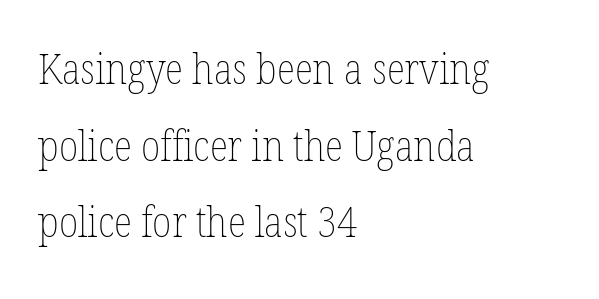
The image shows 43 px thin, condensed type, upright; set left-aligned, line spacing 1.78x, normal letter spacing, not underlined; low stroke contrast and a medium x-height.
